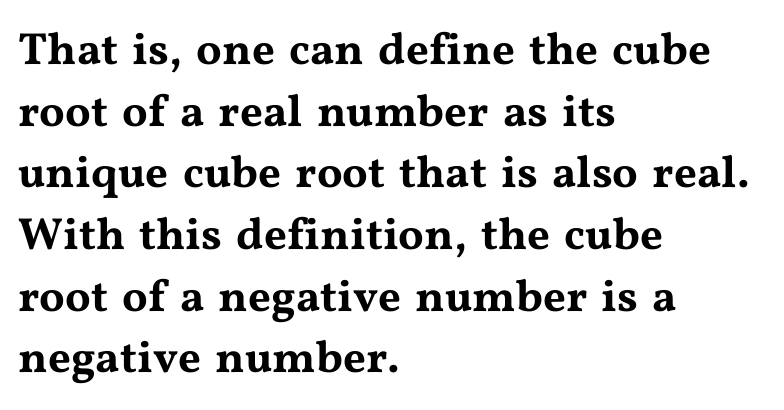
The image shows 45 px wide serif type, upright; set left-aligned, normal line spacing (1.37x), normal letter spacing, not underlined; medium stroke contrast and a medium x-height.
